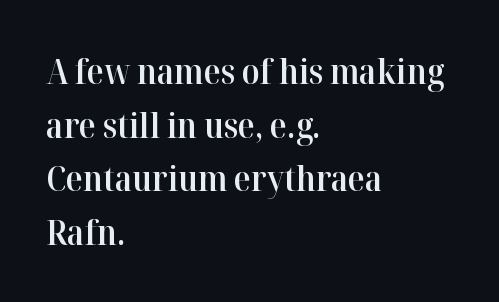
Regarding leading, the lines here are spaced in the standard way. Notice the strokes are somewhat thickened but not fully heavy: this is a semibold. The designer went with a serif here, giving each stem small feet. Check the space under the baseline: it is left empty.
